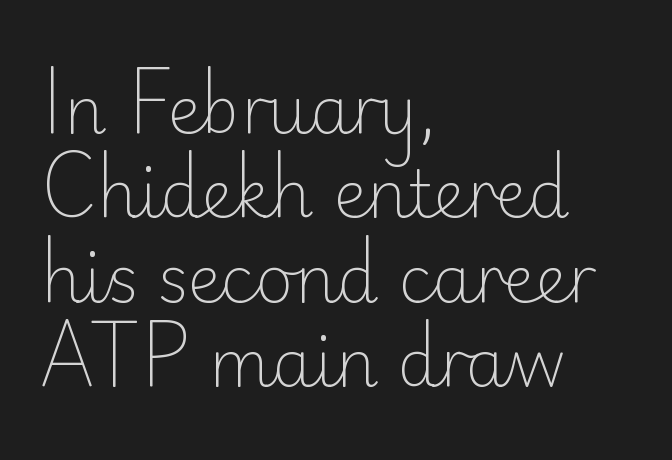
The image shows 65 px light sans-serif type, upright; set left-aligned, normal line spacing (1.3x), normal letter spacing, not underlined; low stroke contrast and a small x-height.
